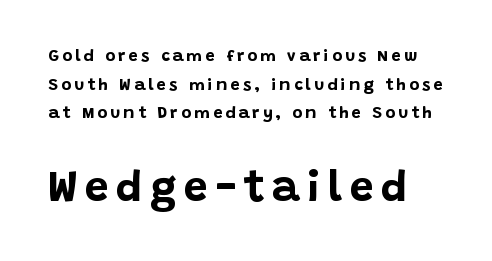
The image shows 43 px bold sans-serif type, upright; set normal line spacing (1.69x), not underlined; the second (bottom) block is 2.53x larger; low stroke contrast and a large x-height.
